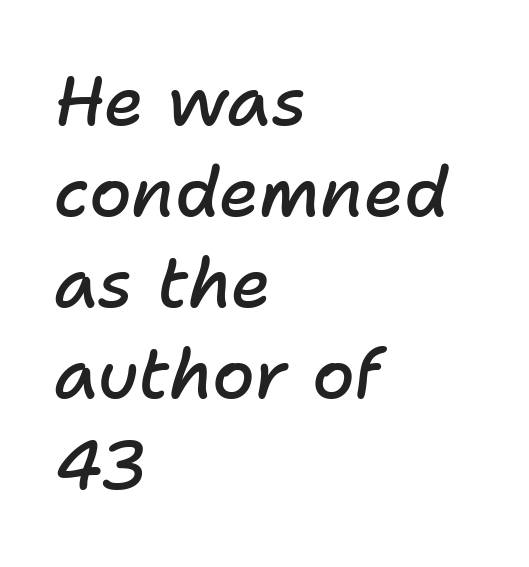
Short and long lines alike share a common starting point at left. Unmarked baselines from the first word to the last. These lines are rendered in a variable-pitch font. Between one letter and the next there's only the usual sliver of space. Slant detected: the letters are inclined.
